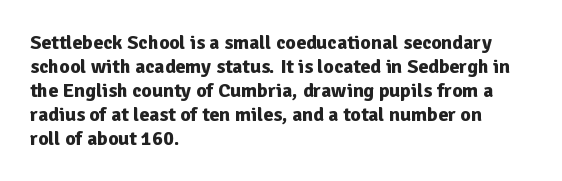
Posture: upright roman. Between one letter and the next there's only the usual sliver of space. Layout note: lines flush left. Clear beneath every line of the passage. The characters look thick and weighty, a clear bold.
